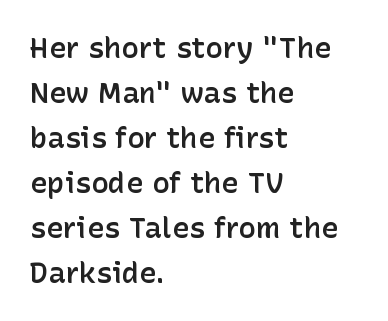
{"serif": "no", "italic": "no", "bold": "semi", "weight": "semibold", "width": "normal", "stroke_contrast": "low", "x_height": "medium", "monospaced": "no", "underline": "no", "align": "left", "line_spacing": "normal", "line_spacing_ratio": 1.55, "letter_spacing": "normal", "letter_spacing_em": 0.0, "glyph_px": 29}
